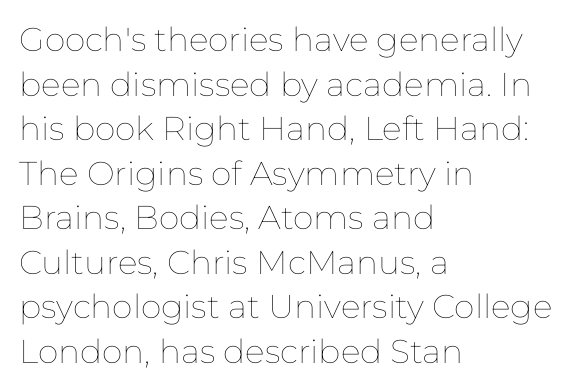
Q: Is the text bold? A: No.
Q: Is the text italic (slanted)? A: No, it is upright.
Q: Is the text underlined? A: No.
Q: How is the paragraph aligned? A: Left-aligned.
Q: Is the spacing between letters normal or unusually wide? A: Normal.
Q: Is the spacing between lines tight, normal or loose? A: Normal.
Q: Width (condensed, normal, or wide)? A: Normal.
Q: Stroke contrast? A: Low.
Q: x-height? A: Medium.
Q: Monospaced? A: No.
